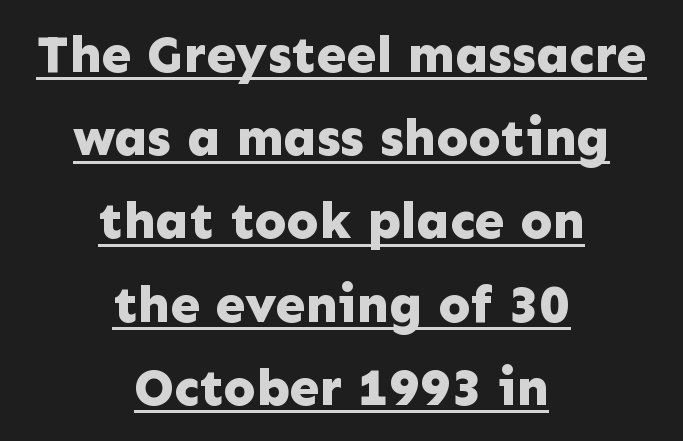
{"serif": "no", "italic": "no", "bold": "yes", "weight": "bold", "width": "normal", "stroke_contrast": "low", "x_height": "medium", "monospaced": "no", "underline": "yes", "align": "center", "line_spacing": "normal", "line_spacing_ratio": 1.57, "letter_spacing": "normal", "letter_spacing_em": 0.0, "glyph_px": 53}
